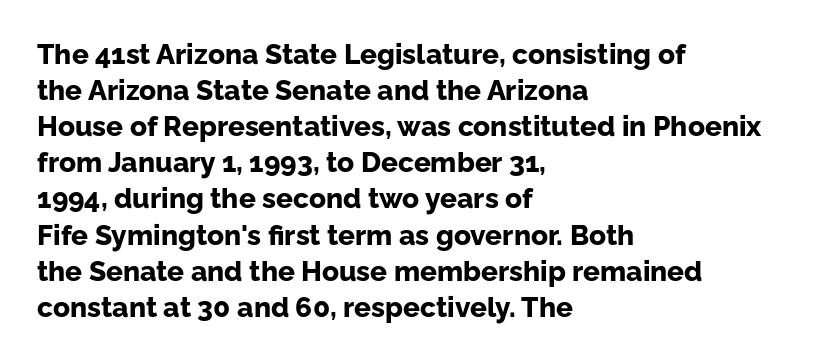
Note the varied advance widths — an 'i' is clearly narrower than an 'm'. Where is the straight margin? On the left. The specimen reads as upright at a glance. Clear beneath every line of the passage.
